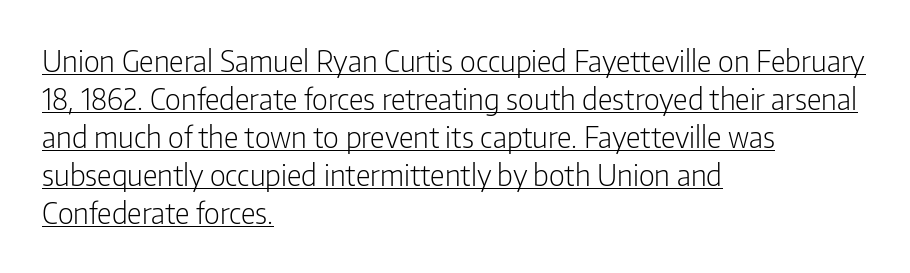
The image shows 29 px light, condensed sans-serif type, upright; set left-aligned, normal line spacing (1.31x), normal letter spacing, underlined; low stroke contrast and a medium x-height.
